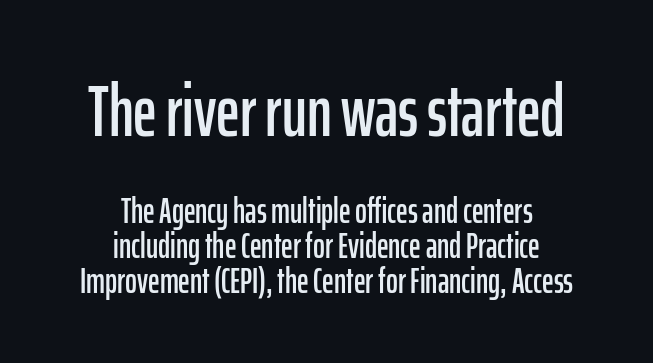
The image shows 73 px condensed sans-serif type, upright; set centered, tight line spacing (0.97x), normal letter spacing, not underlined; the first (top) block is 2.03x larger; low stroke contrast and a medium x-height.
